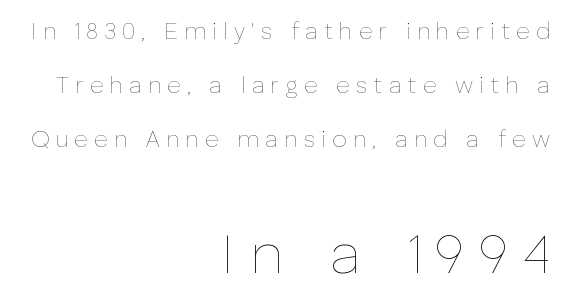
Look at the glyph heights: the lower group is clearly the bigger setting. A typesetter would call this proportional, since set widths differ per character. Decoration check: the copy has no underline. Loosely led — the rows are spread out.
